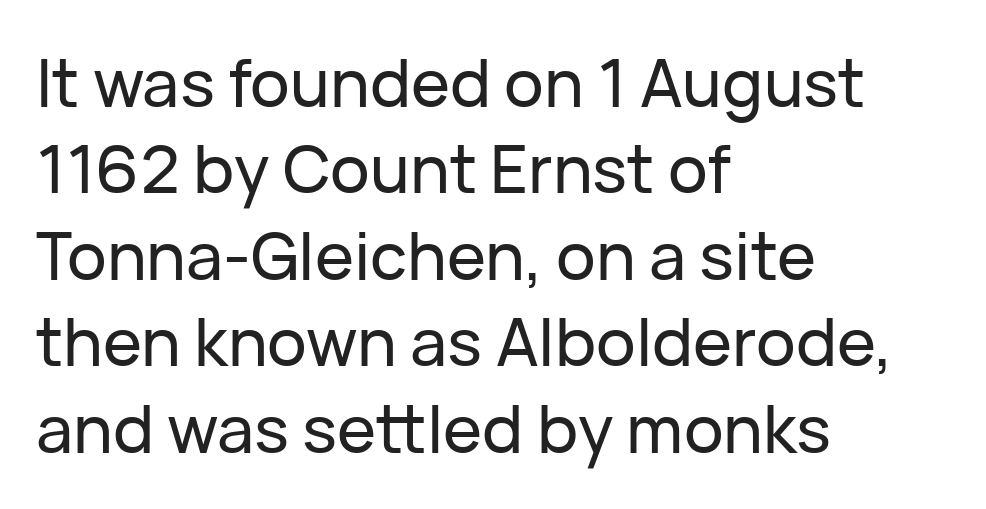
The image shows 66 px sans-serif type, upright; set left-aligned, normal line spacing (1.31x), normal letter spacing, not underlined; low stroke contrast and a medium x-height.
